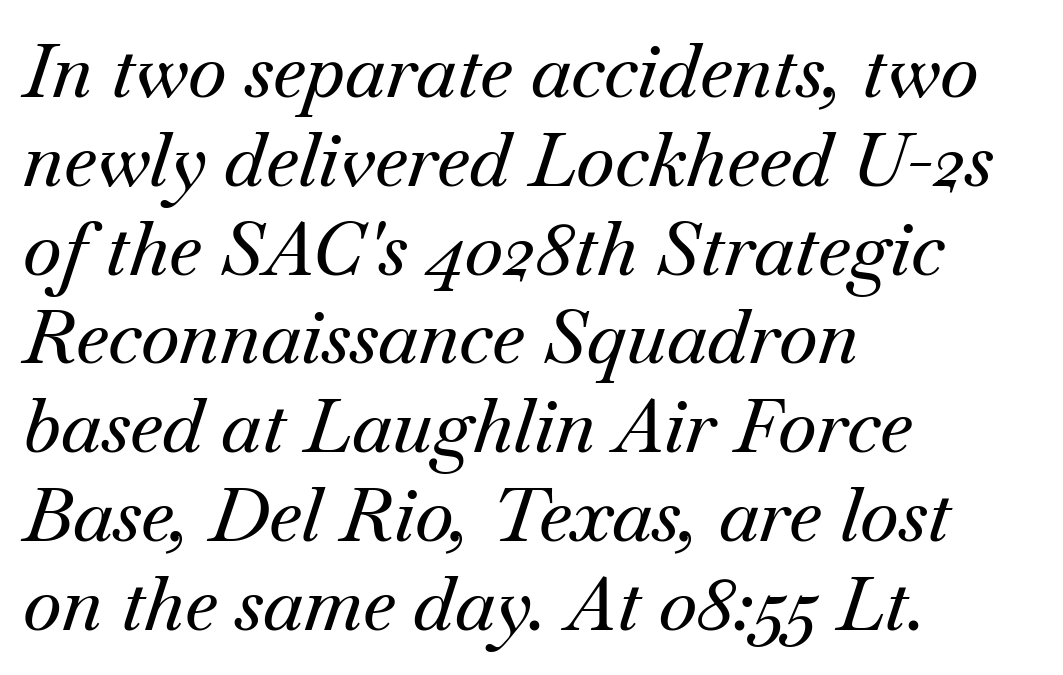
{"serif": "yes", "italic": "yes", "lean": "right", "slant_degrees": 18, "width": "normal", "stroke_contrast": "medium", "x_height": "small", "monospaced": "no", "underline": "no", "align": "left", "line_spacing_ratio": 1.2, "letter_spacing": "normal", "letter_spacing_em": 0.0, "glyph_px": 74}
